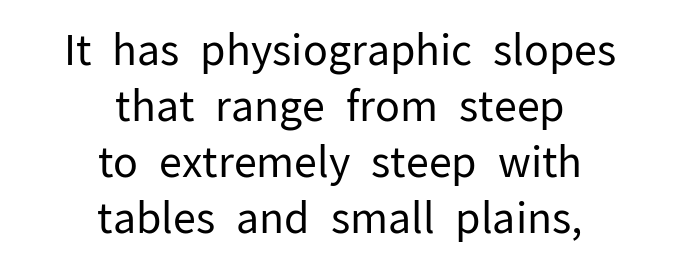
A student would call this center alignment; a typographer would say set centered. Quick note: underline off. Think of a printed novel: that variable character pitch is what you see here. Rendered with straight, roman letterforms. Observe the ordinary spacing: letters are neighbours, not strangers. The designer left line spacing at the default.
